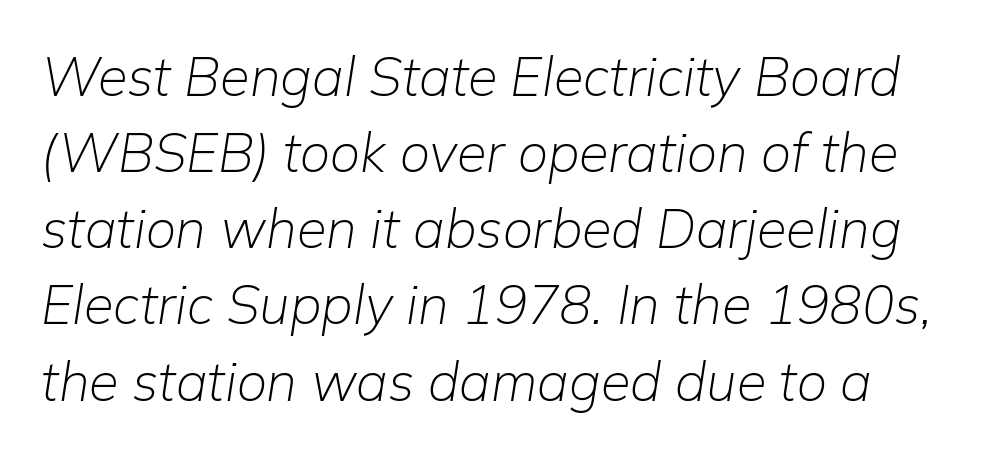
{"italic": "yes", "lean": "right", "slant_degrees": 9, "bold": "no", "weight": "light", "width": "normal", "stroke_contrast": "low", "x_height": "medium", "monospaced": "no", "underline": "no", "line_spacing": "normal", "line_spacing_ratio": 1.41, "letter_spacing": "normal", "letter_spacing_em": 0.0, "glyph_px": 54}
